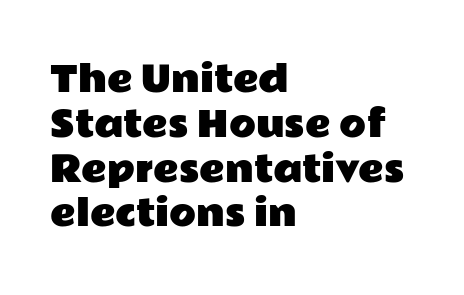
Q: Is the text italic (slanted)? A: No, it is upright.
Q: Is the typeface a serif or a sans-serif typeface? A: Sans-serif.
Q: Is the text underlined? A: No.
Q: How is the paragraph aligned? A: Left-aligned.
Q: Is the spacing between letters normal or unusually wide? A: Normal.
Q: Is the spacing between lines tight, normal or loose? A: Normal.
Q: Width (condensed, normal, or wide)? A: Wide.
Q: Stroke contrast? A: Low.
Q: x-height? A: Medium.
Q: Monospaced? A: No.
